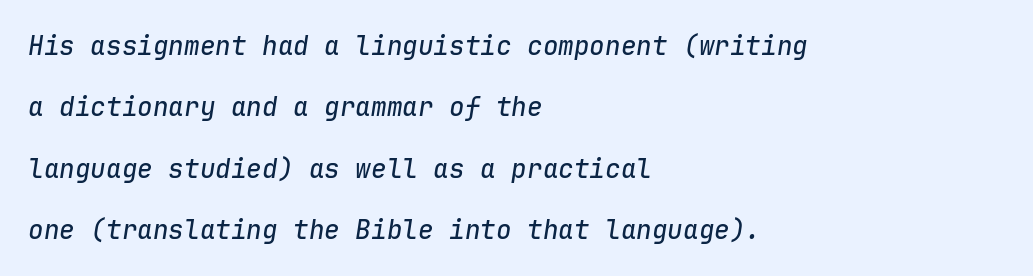
Q: Is the text italic (slanted)? A: Yes, it leans right by about 9 degrees.
Q: Is the text underlined? A: No.
Q: How is the paragraph aligned? A: Left-aligned.
Q: Is the spacing between letters normal or unusually wide? A: Normal.
Q: Is the spacing between lines tight, normal or loose? A: Loose.
